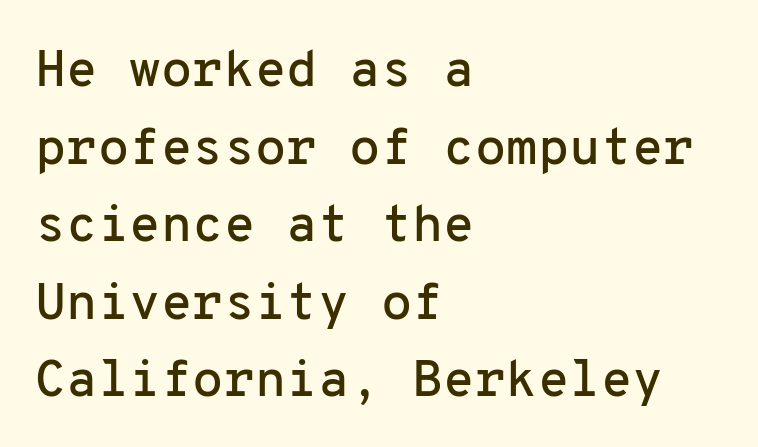
{"serif": "no", "italic": "no", "width": "normal", "stroke_contrast": "low", "x_height": "medium", "monospaced": "yes", "underline": "no", "align": "left", "line_spacing": "normal", "line_spacing_ratio": 1.52, "letter_spacing": "normal", "letter_spacing_em": 0.0, "glyph_px": 51}
